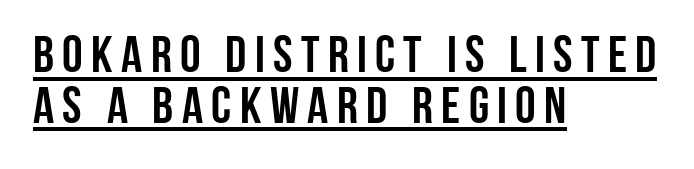
This sample is left-justified, so line endings fall wherever the words run out. Every stem runs plumb, perpendicular to the baseline. Descenders here cross a horizontal rule under the line. Each letter's strokes conclude bluntly, with no projecting serifs. Proportional: the letters do not fall into vertical columns. Students, observe: this is what under-led, compact text looks like.
